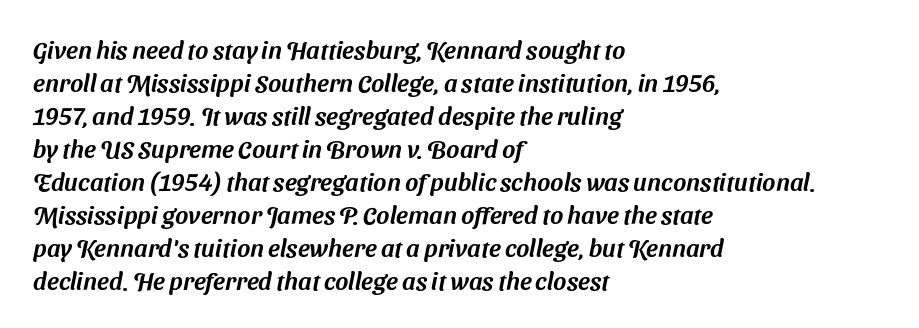
Q: Is the text underlined? A: No.
Q: How is the paragraph aligned? A: Left-aligned.
Q: Is the spacing between letters normal or unusually wide? A: Normal.
Q: Is the spacing between lines tight, normal or loose? A: Normal.
